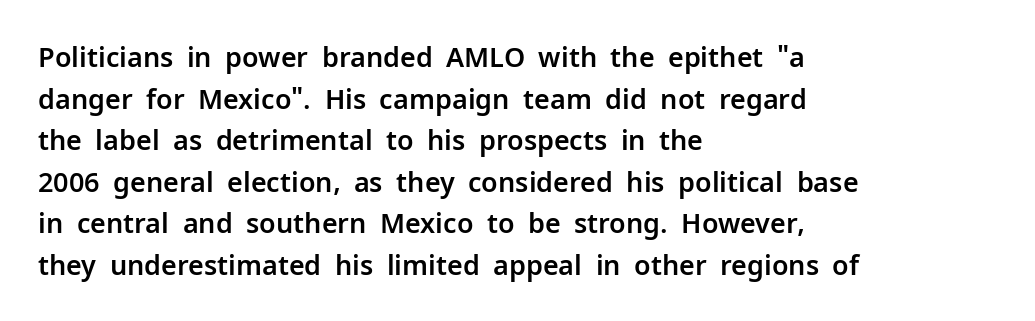
A typesetter would call this zero additional tracking. Line beginnings align vertically; line endings do not. The leading is moderate, giving the passage an even texture. No italicization has been applied; the sample stays upright. This rendering features lettering with no underline.
